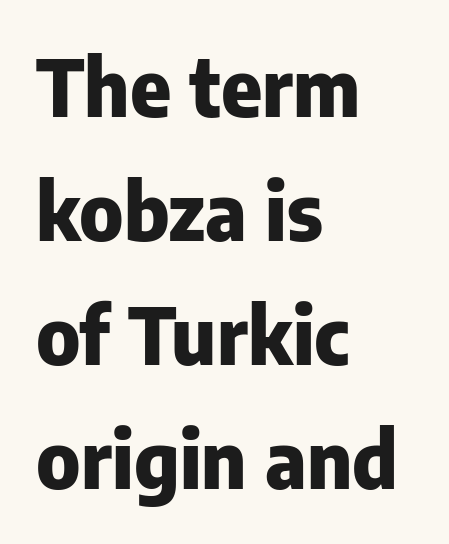
{"serif": "no", "italic": "no", "bold": "yes", "weight": "heavy", "width": "normal", "stroke_contrast": "low", "x_height": "medium", "monospaced": "no", "underline": "no", "align": "left", "line_spacing": "normal", "line_spacing_ratio": 1.59, "letter_spacing": "normal", "letter_spacing_em": 0.0, "glyph_px": 78}
